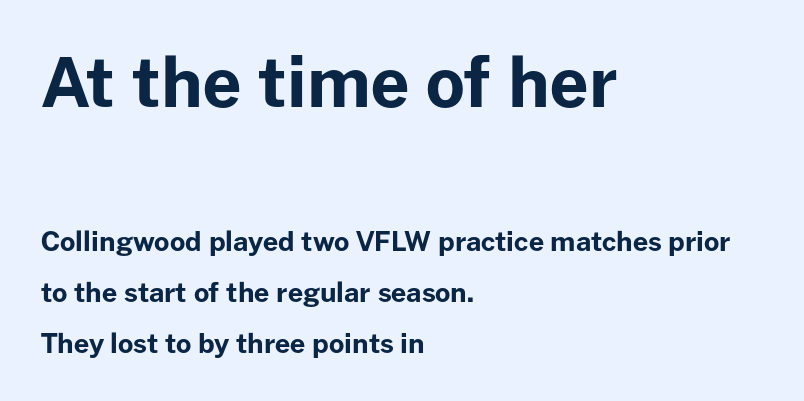
{"serif": "no", "italic": "no", "bold": "yes", "weight": "bold", "width": "normal", "stroke_contrast": "low", "x_height": "medium", "monospaced": "no", "underline": "no", "align": "left", "line_spacing_ratio": 1.89, "letter_spacing": "normal", "letter_spacing_em": 0.0, "larger_block": "first", "size_ratio": 2.52, "glyph_px": 68}
